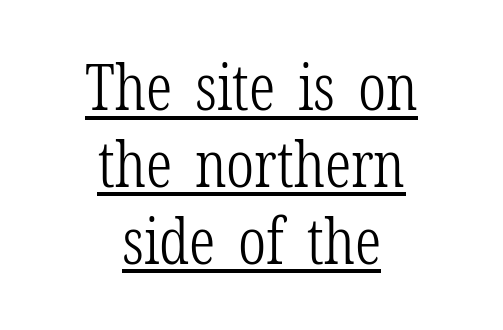
{"serif": "yes", "italic": "no", "bold": "no", "weight": "light", "width": "condensed", "stroke_contrast": "low", "x_height": "medium", "monospaced": "no", "underline": "yes", "align": "center", "line_spacing_ratio": 1.2, "letter_spacing": "normal", "letter_spacing_em": 0.0, "glyph_px": 64}
